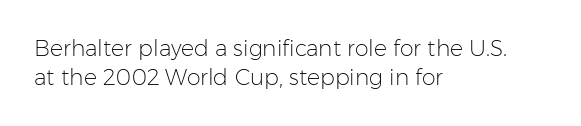
{"italic": "no", "bold": "no", "underline": "no", "align": "left", "line_spacing": "normal", "line_spacing_ratio": 1.32, "letter_spacing": "normal", "letter_spacing_em": 0.0, "glyph_px": 22}
